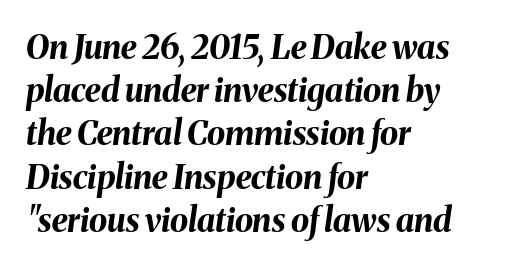
Slant detected: the letters are inclined. The letterforms sit shoulder to shoulder at normal distance. Baseline-to-baseline distance is the conventional proportion of letter height. This rendering uses left alignment, leaving the right contour irregular.
